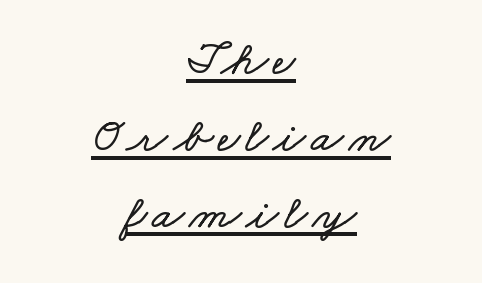
These lines sit exactly where default settings would place them. The lettering is marked with a stroke running underneath it. The rendering positions every line midway between the sides. You could not count columns in this text — the font is proportionally spaced.
